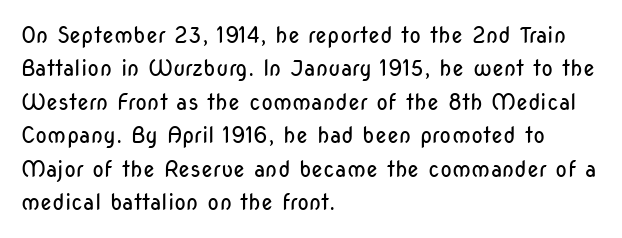
Summary of vertical rhythm: regular, with standard interline spacing. No extra ink here — the face is not bold. Quick note: not italic, upright. Horizontal alignment here is leftward, the default for most running prose.
